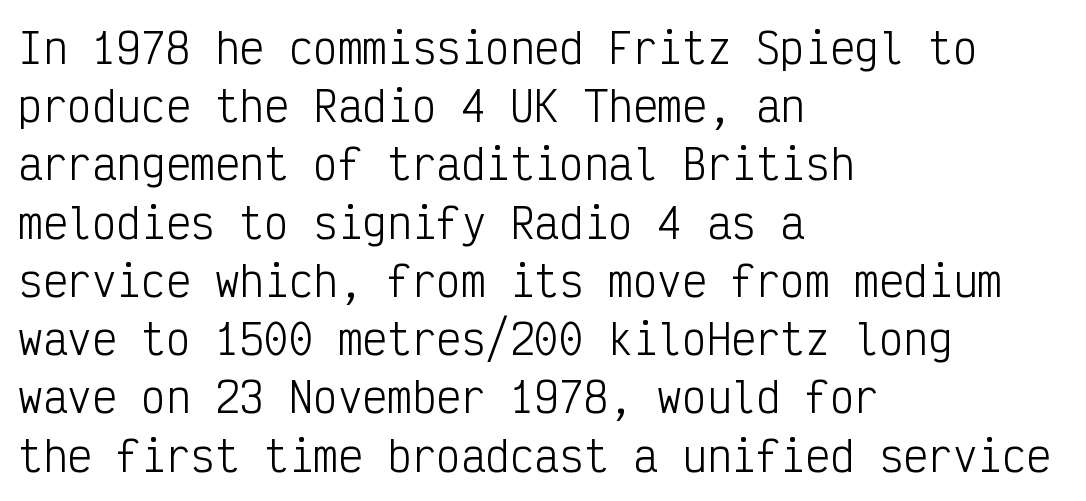
You could call the tracking neutral — neither tight nor loose. Evenly set lines give the paragraph a standard silhouette. A typesetter would call this monospace, since all characters share one set width. This reads as an unemphasized weight, regular at the heaviest. Descender tails drop into unmarked territory.
